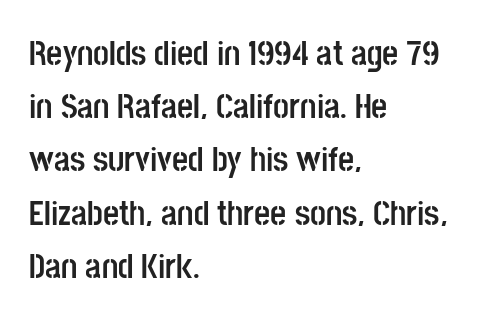
The image shows 35 px semibold, condensed sans-serif type, upright; set left-aligned, normal line spacing (1.52x), normal letter spacing, not underlined; low stroke contrast and a large x-height.
